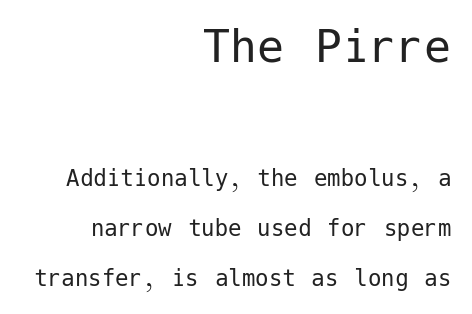
{"serif": "no", "italic": "no", "bold": "no", "weight": "regular", "width": "normal", "stroke_contrast": "low", "x_height": "medium", "underline": "no", "align": "right", "line_spacing_ratio": 1.86, "letter_spacing": "normal", "letter_spacing_em": 0.0, "larger_block": "first", "size_ratio": 2.0, "glyph_px": 54}
